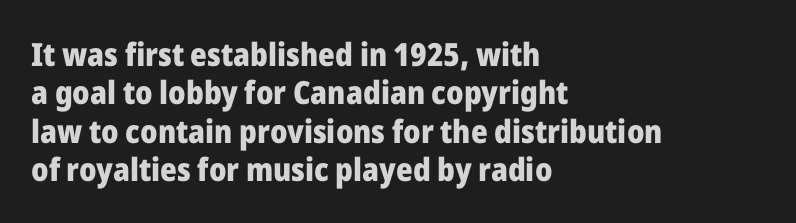
The image shows 32 px heavy sans-serif type, upright; set left-aligned, line spacing 1.2x, normal letter spacing, not underlined; low stroke contrast and a medium x-height.
